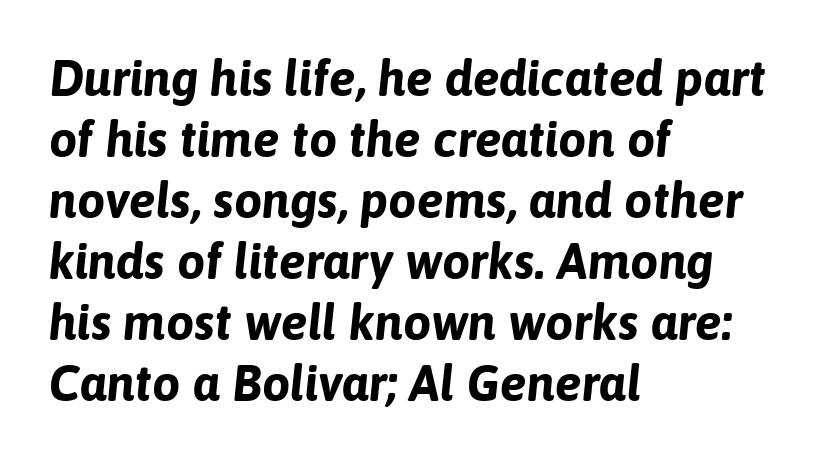
{"italic": "yes", "lean": "right", "slant_degrees": 6, "bold": "yes", "weight": "bold", "width": "normal", "stroke_contrast": "low", "x_height": "medium", "monospaced": "no", "underline": "no", "align": "left", "line_spacing_ratio": 1.22, "letter_spacing": "normal", "letter_spacing_em": 0.0, "glyph_px": 50}
